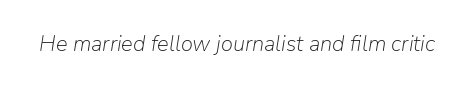
The image shows 22 px text type, italic (leaning right); set normal letter spacing, not underlined.
